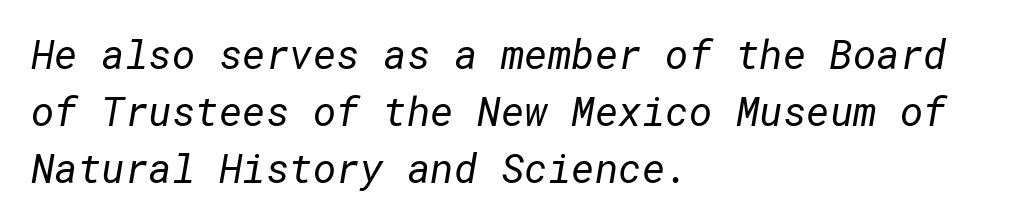
The weight would be labelled regular, book, light, or lighter still. Vertically, the passage feels balanced, rows spaced as you'd expect. Classification — sans serif. The paragraph shown leans on its left margin. Descender tails drop into unmarked territory.
